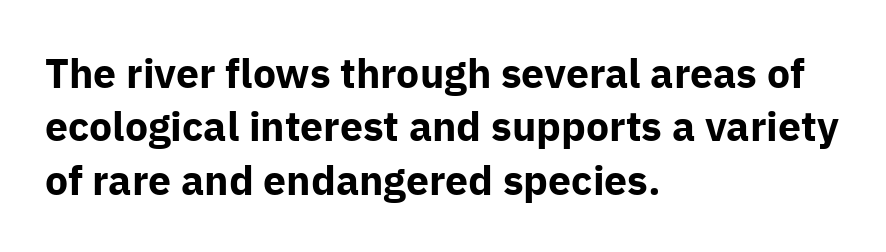
The image shows 41 px bold sans-serif type, upright; set left-aligned, normal line spacing (1.3x), normal letter spacing, not underlined; low stroke contrast and a medium x-height.
